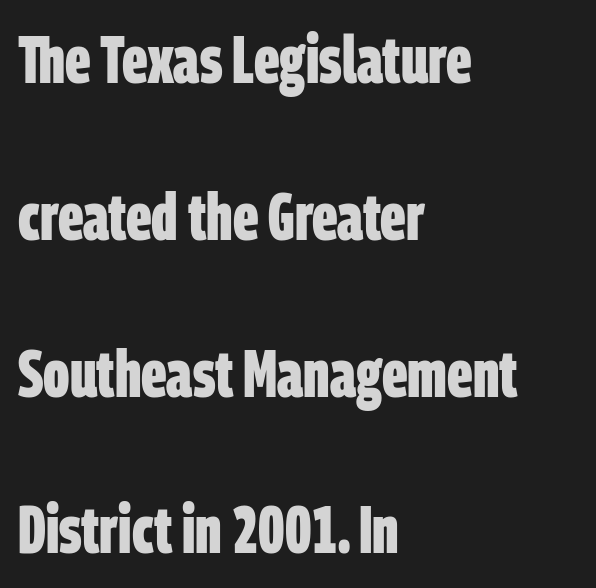
The image shows 67 px bold, condensed sans-serif type; set left-aligned, loose line spacing (2.34x), normal letter spacing, not underlined; low stroke contrast and a large x-height.
